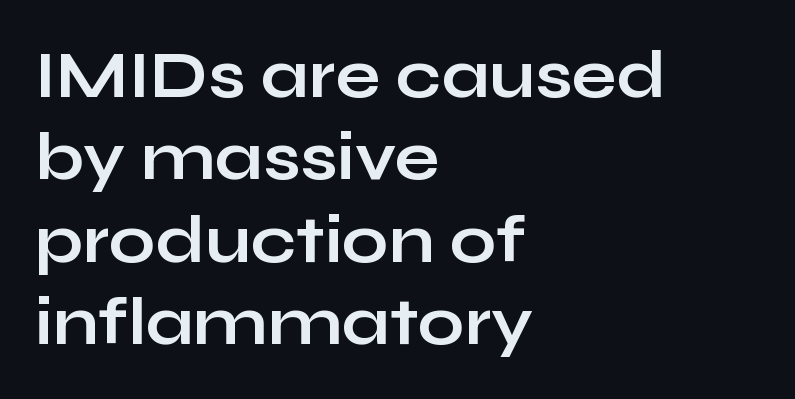
No extra tracking has been applied to these lines. Each row of text sits above clean, open space. The text was rendered using a sans face with plain stroke endings. In terms of weight, the rendering is a true, heavy bold.
